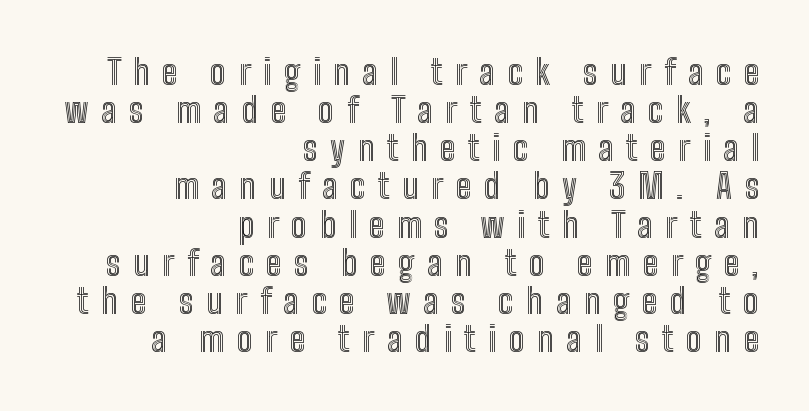
Type without underlining. This sample has the flowing, uneven cadence of proportional lettering. Someone cranked the tracking dial way up on this one. The rendering anchors every line to the right-hand side.
